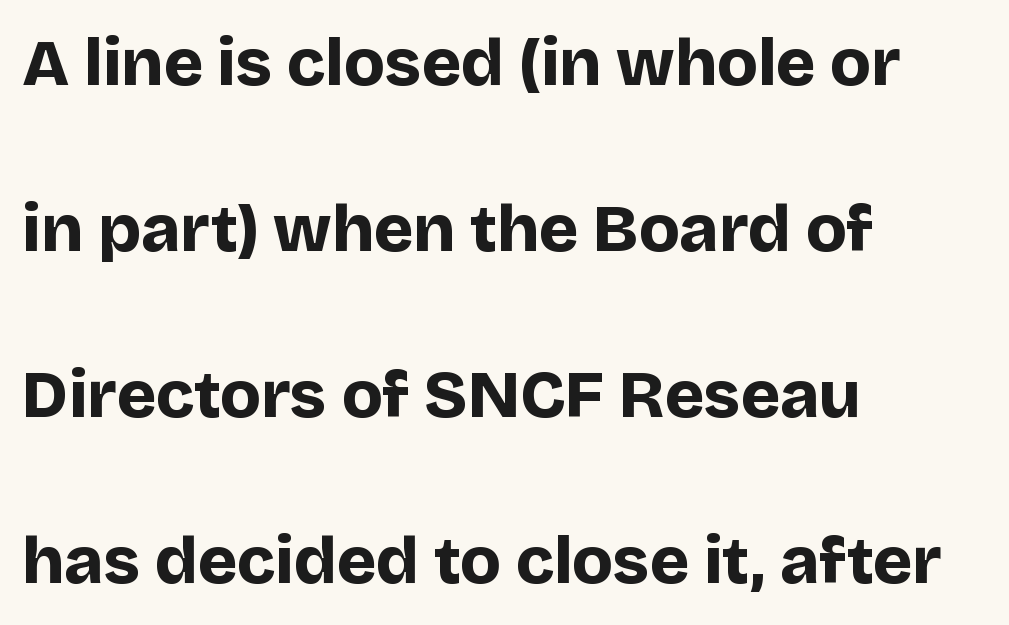
Vertical strokes here are truly vertical. The passage shown is not underscored anywhere. Heavy, bold letterforms. Interline gaps are noticeably wide in this sample.
